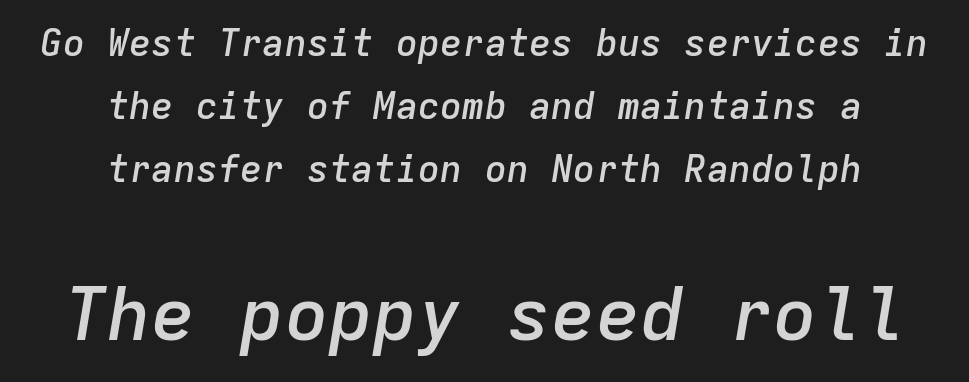
The image shows 74 px semibold type, italic (leaning right), monospaced; set centered, normal line spacing (1.7x), normal letter spacing, not underlined; the second (bottom) block is 2.0x larger; low stroke contrast and a medium x-height.
